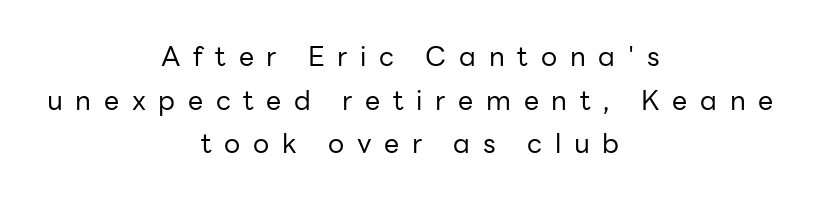
Q: Is the text bold? A: No.
Q: Is the text italic (slanted)? A: No, it is upright.
Q: Is the text underlined? A: No.
Q: How is the paragraph aligned? A: Centered.
Q: Is the spacing between letters normal or unusually wide? A: Unusually wide.
Q: Is the spacing between lines tight, normal or loose? A: Normal.
